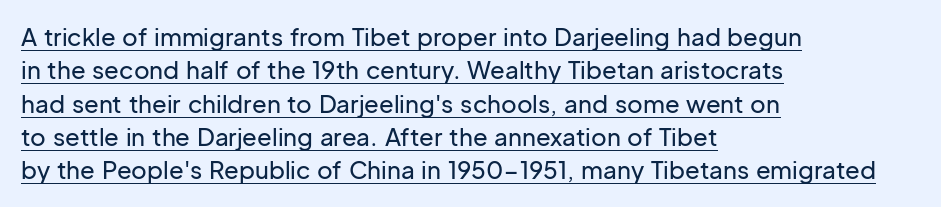
{"italic": "no", "underline": "yes", "align": "left", "line_spacing": "normal", "line_spacing_ratio": 1.39, "letter_spacing": "normal", "letter_spacing_em": 0.0, "glyph_px": 24}
